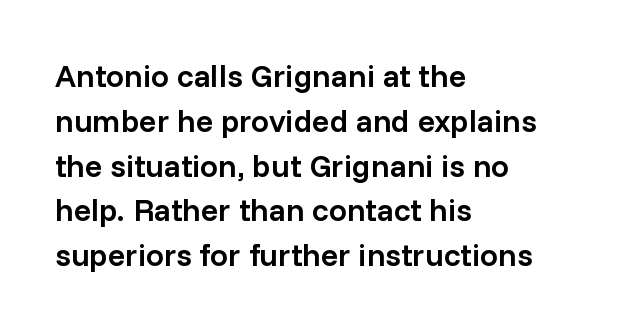
The image shows 32 px semibold sans-serif type, upright; set left-aligned, normal line spacing (1.4x), normal letter spacing, not underlined; low stroke contrast and a medium x-height.
